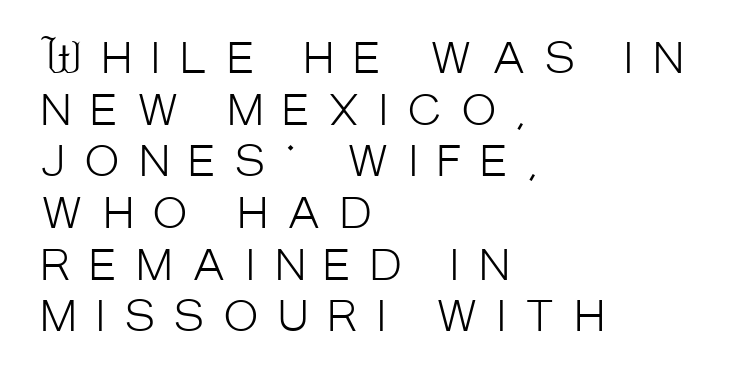
The image shows 41 px light, condensed sans-serif type, upright; set left-aligned, normal line spacing (1.26x), unusually wide letter spacing (+0.49 em), not underlined; low stroke contrast and a large x-height.
